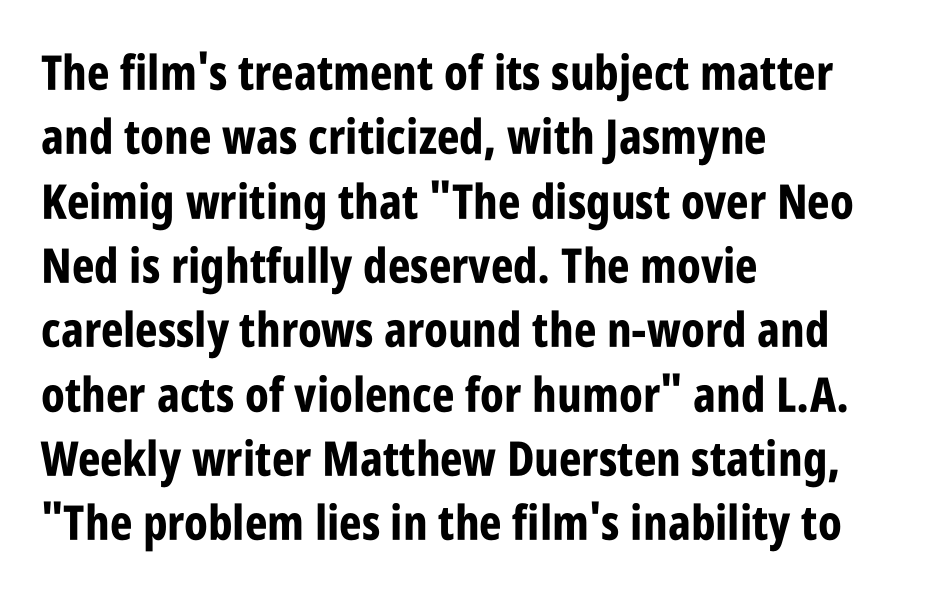
Q: Is the text bold? A: Yes.
Q: Is the text italic (slanted)? A: No, it is upright.
Q: Is the typeface a serif or a sans-serif typeface? A: Sans-serif.
Q: Is the text underlined? A: No.
Q: How is the paragraph aligned? A: Left-aligned.
Q: Is the spacing between letters normal or unusually wide? A: Normal.
Q: Is the spacing between lines tight, normal or loose? A: Normal.
Q: Width (condensed, normal, or wide)? A: Condensed.
Q: Stroke contrast? A: Low.
Q: x-height? A: Large.
Q: Monospaced? A: No.
